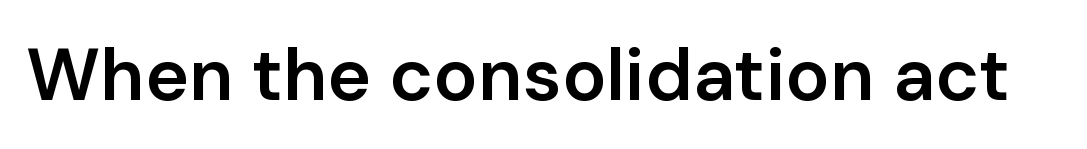
Q: Is the text bold? A: Semi-bold.
Q: Is the text italic (slanted)? A: No, it is upright.
Q: Is the typeface a serif or a sans-serif typeface? A: Sans-serif.
Q: Is the text underlined? A: No.
Q: Is the spacing between letters normal or unusually wide? A: Normal.
Q: Width (condensed, normal, or wide)? A: Normal.
Q: Stroke contrast? A: Low.
Q: x-height? A: Medium.
Q: Monospaced? A: No.
